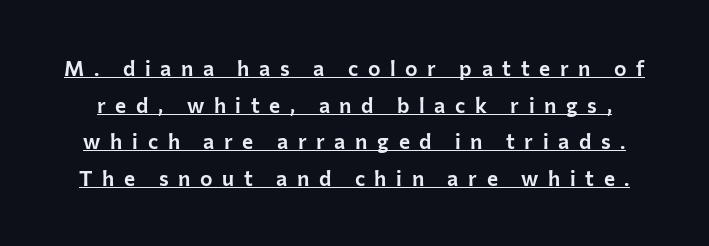
Words appear elongated and porous because spacing is wide. The type sits square on the baseline with zero lean. The passage shown is underscored from start to finish.
